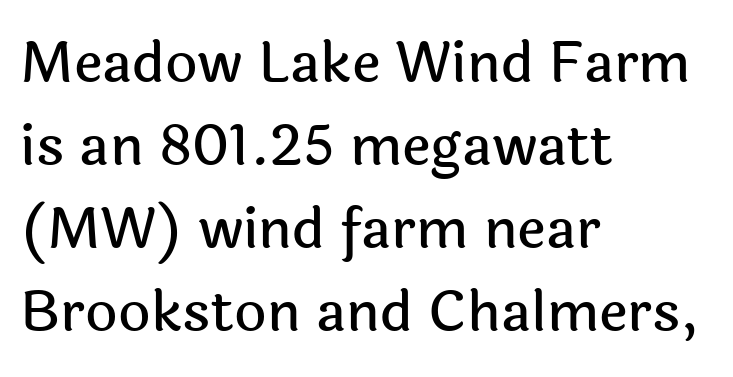
{"serif": "no", "italic": "no", "width": "normal", "x_height": "medium", "monospaced": "no", "underline": "no", "align": "left", "line_spacing": "normal", "line_spacing_ratio": 1.48, "letter_spacing": "normal", "letter_spacing_em": 0.0, "glyph_px": 56}
